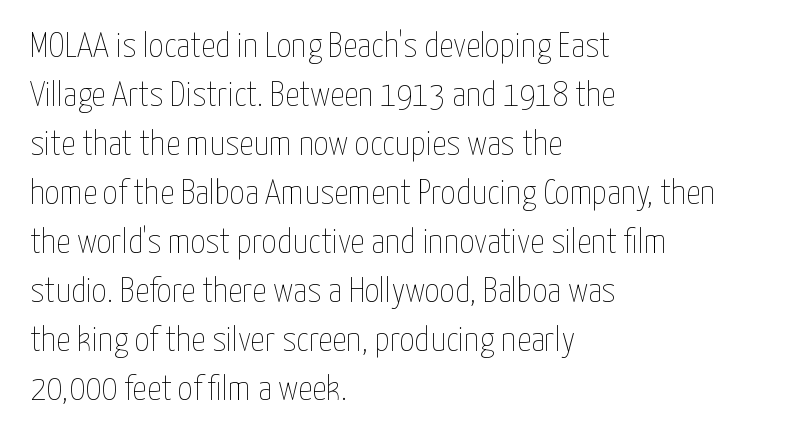
Vertically, the passage feels balanced, rows spaced as you'd expect. The specimen omits any rule beneath the text block's lines. Notice how the stems are strictly vertical — no italics here. Notice how the passage keeps a crisp vertical edge on the left only. Spacing verdict: proportional, widths tailored to each character.
